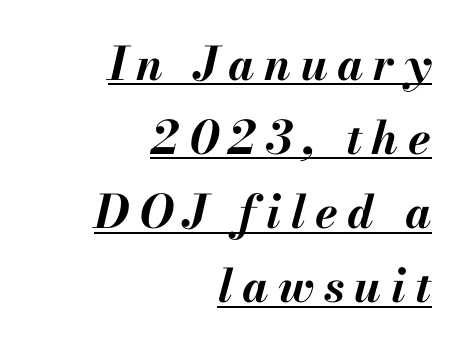
The image shows 46 px bold type, italic (leaning right); set right-aligned, normal line spacing (1.61x), unusually wide letter spacing (+0.21 em), underlined; medium stroke contrast and a small x-height.
